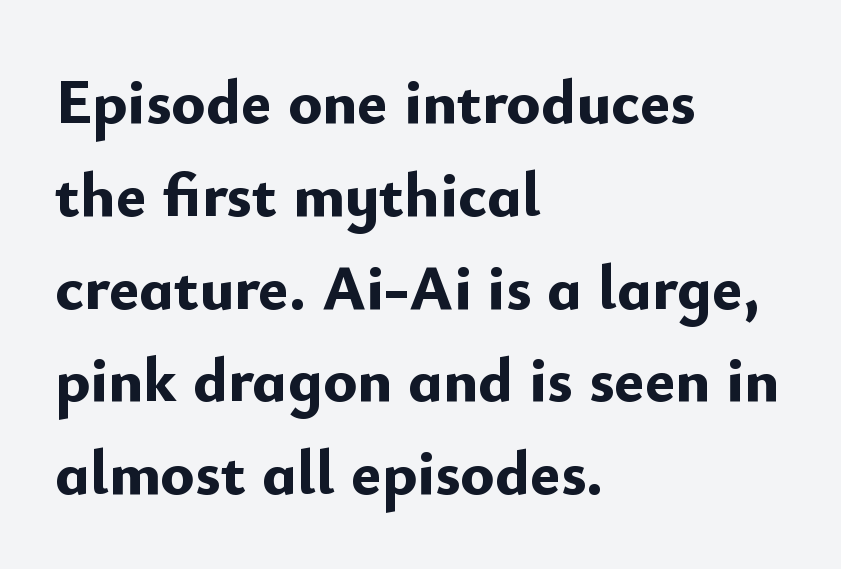
{"serif": "no", "italic": "no", "bold": "yes", "weight": "bold", "width": "normal", "stroke_contrast": "low", "x_height": "small", "monospaced": "no", "underline": "no", "align": "left", "line_spacing": "normal", "line_spacing_ratio": 1.45, "letter_spacing": "normal", "letter_spacing_em": 0.0, "glyph_px": 64}
